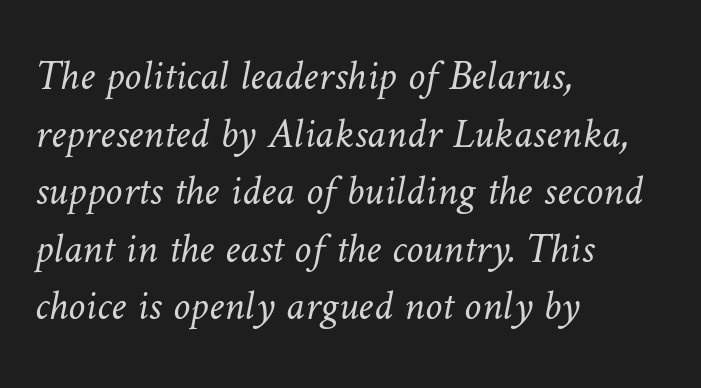
Q: Is the text bold? A: No.
Q: Is the text underlined? A: No.
Q: How is the paragraph aligned? A: Left-aligned.
Q: Is the spacing between letters normal or unusually wide? A: Normal.
Q: Is the spacing between lines tight, normal or loose? A: Normal.
Q: Width (condensed, normal, or wide)? A: Normal.
Q: Stroke contrast? A: Low.
Q: x-height? A: Medium.
Q: Monospaced? A: No.
